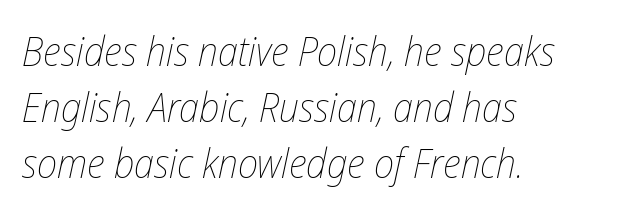
The image shows 41 px thin, condensed type, italic (leaning right); set left-aligned, normal line spacing (1.36x), normal letter spacing, not underlined; low stroke contrast and a medium x-height.
